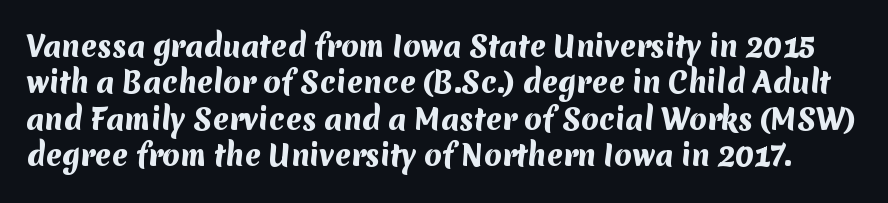
This sample has the flowing, uneven cadence of proportional lettering. Beneath every word, the page is bare. Does the leading feel generous? No, just average. Look at the tracking — it's just the regular setting, nothing added.
